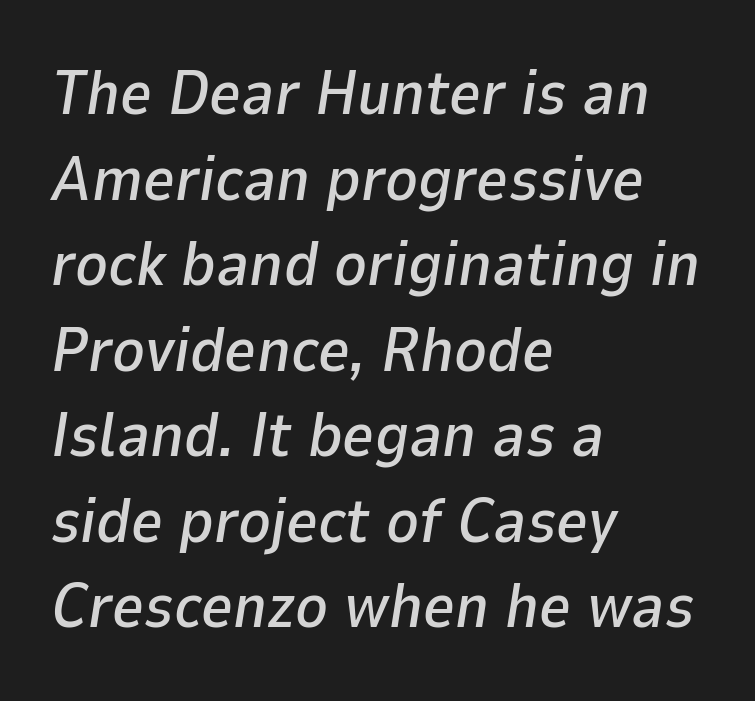
Unmarked baselines from the first word to the last. Italic: yes, the glyphs are oblique. The leading is moderate, giving the passage an even texture. Look at the tracking — it's just the regular setting, nothing added. Is the block centered? No — it sits flush against the left margin.
